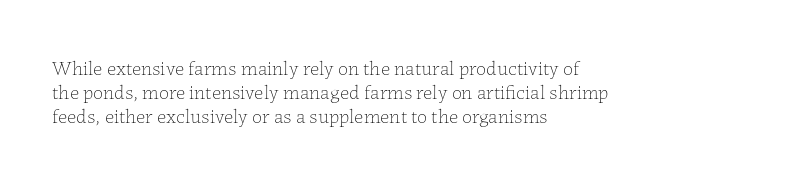
Q: Is the text bold? A: No.
Q: Is the text italic (slanted)? A: No, it is upright.
Q: Is the text underlined? A: No.
Q: How is the paragraph aligned? A: Left-aligned.
Q: Is the spacing between letters normal or unusually wide? A: Normal.
